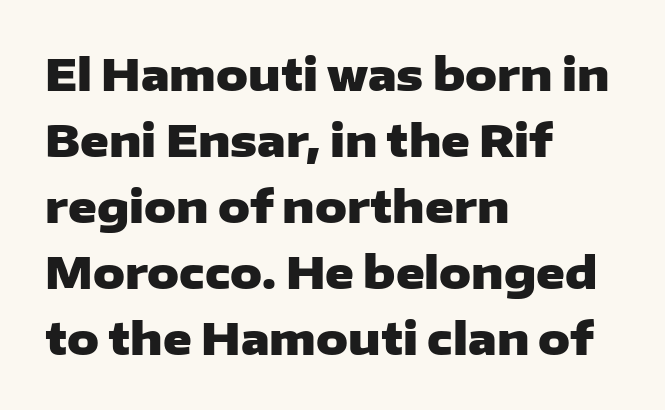
{"serif": "no", "italic": "no", "bold": "yes", "weight": "heavy", "width": "wide", "stroke_contrast": "low", "x_height": "medium", "monospaced": "no", "underline": "no", "align": "left", "line_spacing": "normal", "line_spacing_ratio": 1.5, "letter_spacing": "normal", "letter_spacing_em": 0.0, "glyph_px": 44}
